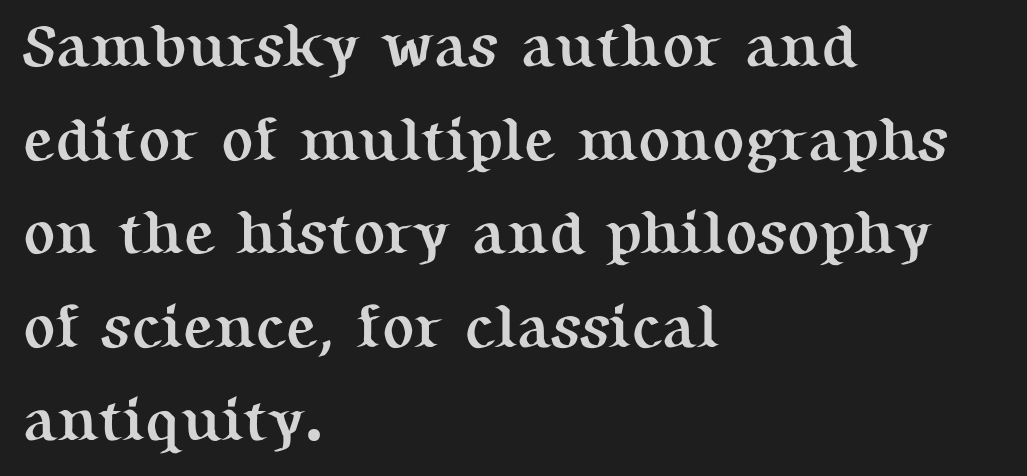
The image shows 60 px semibold serif type, upright; set left-aligned, normal line spacing (1.56x), normal letter spacing, not underlined; medium stroke contrast and a medium x-height.
